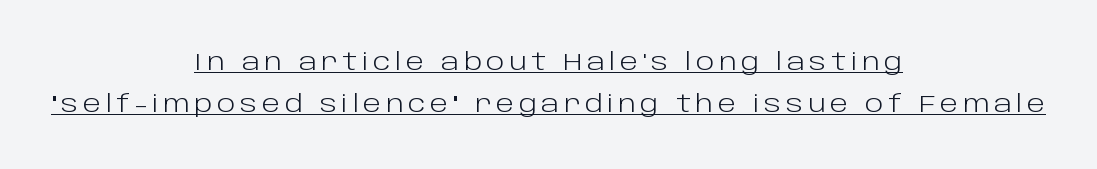
Stems here are at most as thick as an everyday book face. A centered setting, common on invitations and titles, is used for this passage. Posture: vertical. The specimen includes a rule beneath the text block's lines.
